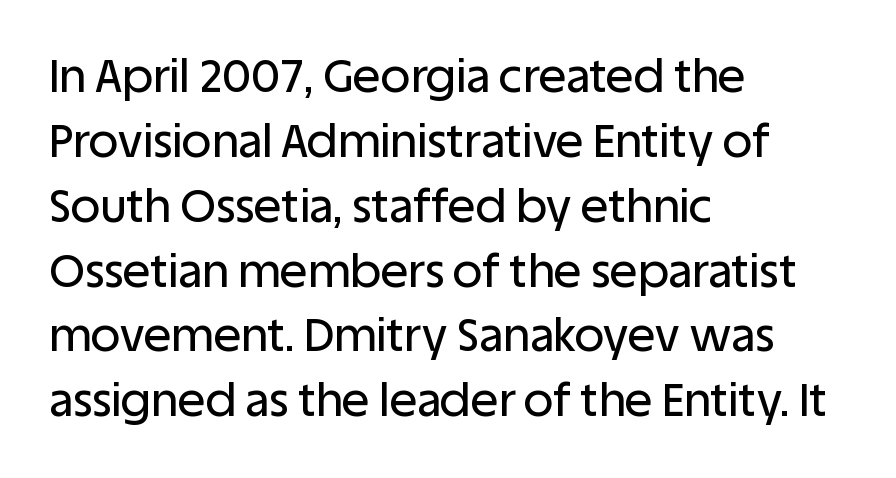
Q: Is the text italic (slanted)? A: No, it is upright.
Q: Is the typeface a serif or a sans-serif typeface? A: Sans-serif.
Q: Is the text underlined? A: No.
Q: How is the paragraph aligned? A: Left-aligned.
Q: Is the spacing between letters normal or unusually wide? A: Normal.
Q: Is the spacing between lines tight, normal or loose? A: Normal.
Q: Width (condensed, normal, or wide)? A: Normal.
Q: Stroke contrast? A: Low.
Q: x-height? A: Large.
Q: Monospaced? A: No.
